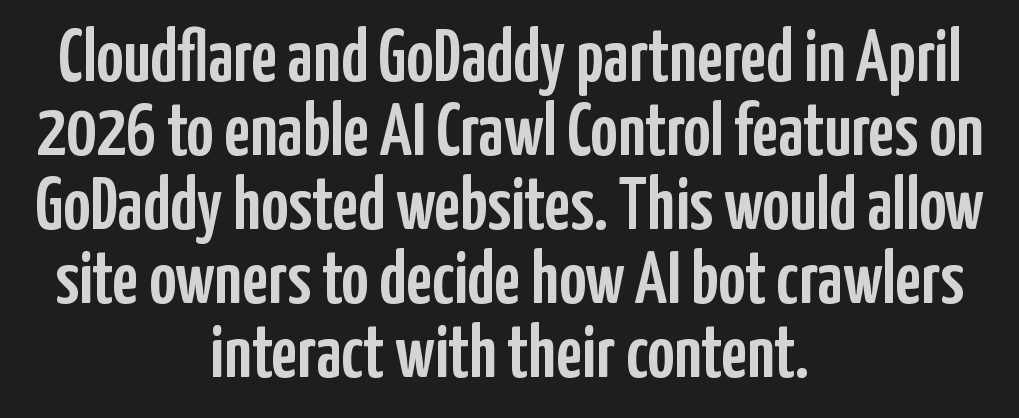
Q: Is the text italic (slanted)? A: No, it is upright.
Q: Is the typeface a serif or a sans-serif typeface? A: Sans-serif.
Q: Is the text underlined? A: No.
Q: How is the paragraph aligned? A: Centered.
Q: Is the spacing between letters normal or unusually wide? A: Normal.
Q: Is the spacing between lines tight, normal or loose? A: Tight.
Q: Width (condensed, normal, or wide)? A: Condensed.
Q: Stroke contrast? A: Low.
Q: x-height? A: Medium.
Q: Monospaced? A: No.
